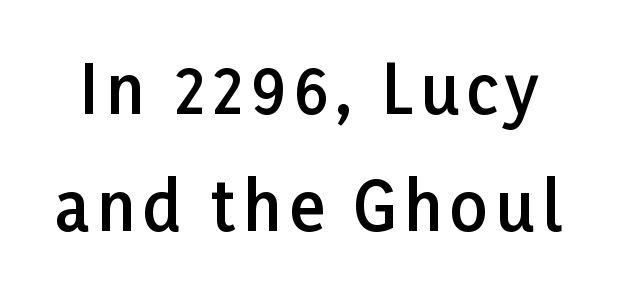
Q: Is the text bold? A: Semi-bold.
Q: Is the text italic (slanted)? A: No, it is upright.
Q: Is the typeface a serif or a sans-serif typeface? A: Sans-serif.
Q: Is the text underlined? A: No.
Q: Width (condensed, normal, or wide)? A: Normal.
Q: Stroke contrast? A: Low.
Q: x-height? A: Medium.
Q: Monospaced? A: No.
